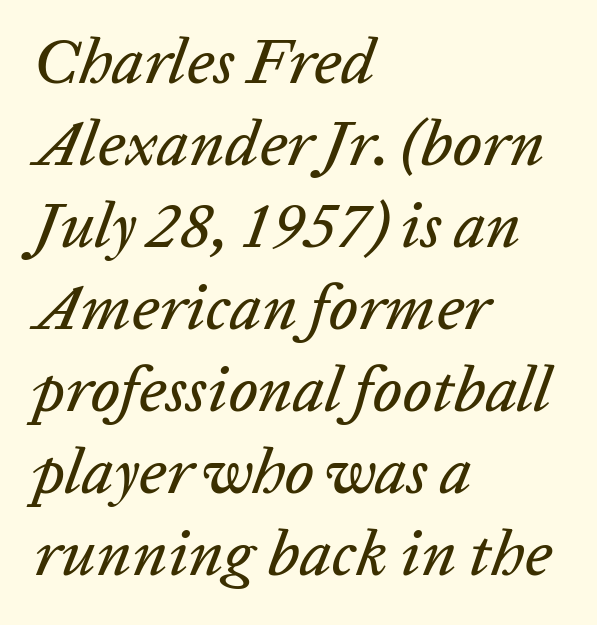
Check under the words: just untouched page. A typesetter would call this leading conventional body-copy spacing. The letters are slanted; this is an italic face. Each letter keeps its own natural width here, so spacing adapts to shape. Default kerning and tracking; the words read as compact shapes. The paragraph has a hard left edge and a soft right edge.
